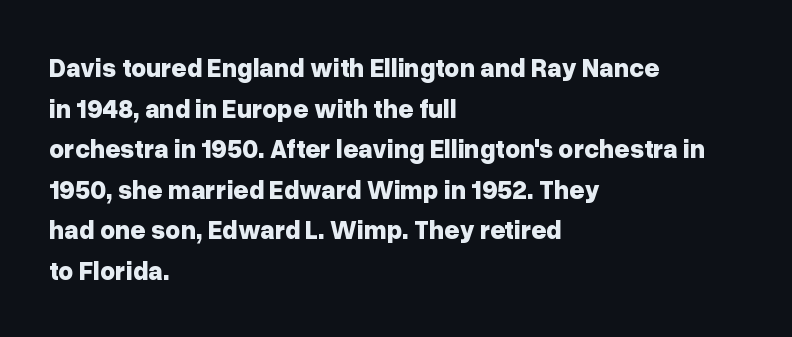
{"italic": "no", "bold": "yes", "underline": "no", "align": "left", "line_spacing": "normal", "line_spacing_ratio": 1.56, "letter_spacing": "normal", "letter_spacing_em": 0.0, "glyph_px": 26}
